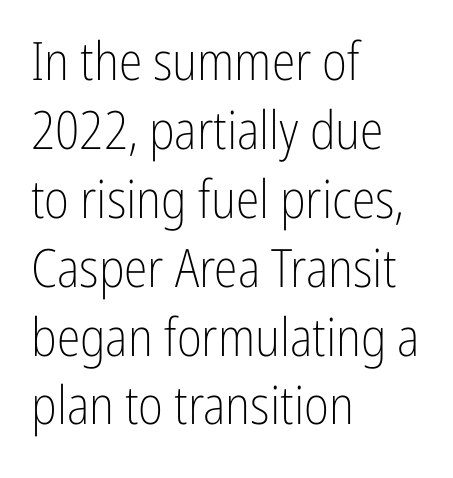
The image shows 53 px light, condensed sans-serif type, upright; set left-aligned, normal line spacing (1.3x), normal letter spacing, not underlined; low stroke contrast and a medium x-height.
